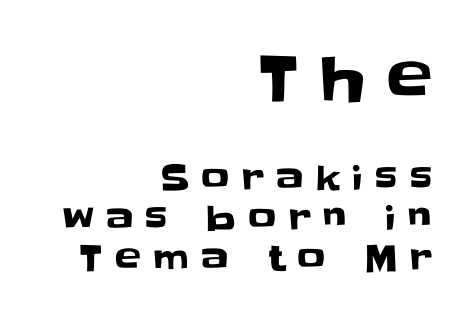
{"serif": "no", "italic": "no", "width": "normal", "stroke_contrast": "low", "x_height": "large", "monospaced": "no", "underline": "no", "align": "right", "line_spacing": "tight", "line_spacing_ratio": 1.14, "letter_spacing": "wide", "letter_spacing_em": 0.35, "larger_block": "first", "size_ratio": 1.74, "glyph_px": 61}
